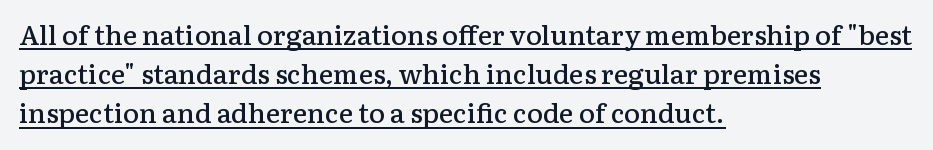
The image shows 27 px text type, upright; set left-aligned, normal line spacing (1.45x), normal letter spacing, underlined.
